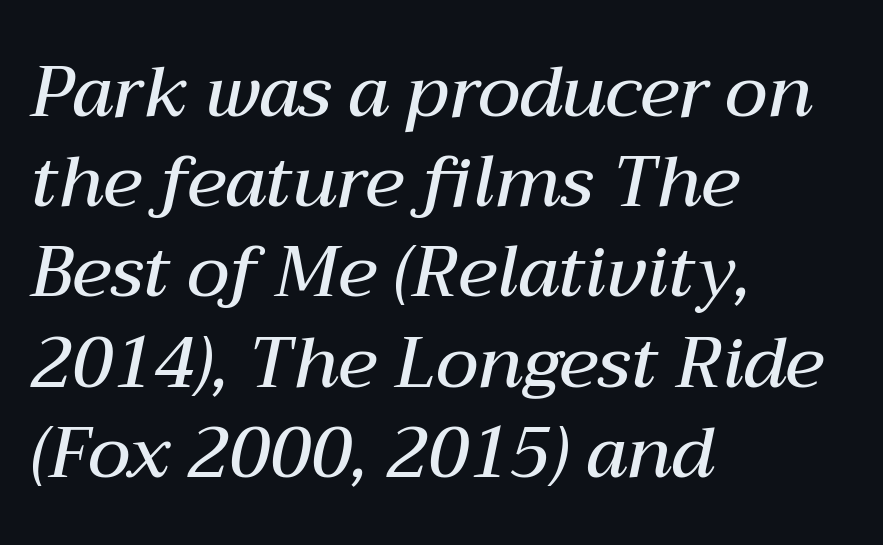
Q: Is the text bold? A: Semi-bold.
Q: Is the text italic (slanted)? A: Yes, it leans right by about 12 degrees.
Q: Is the text underlined? A: No.
Q: How is the paragraph aligned? A: Left-aligned.
Q: Is the spacing between letters normal or unusually wide? A: Normal.
Q: Is the spacing between lines tight, normal or loose? A: Normal.
Q: Width (condensed, normal, or wide)? A: Normal.
Q: Stroke contrast? A: Medium.
Q: x-height? A: Medium.
Q: Monospaced? A: No.
